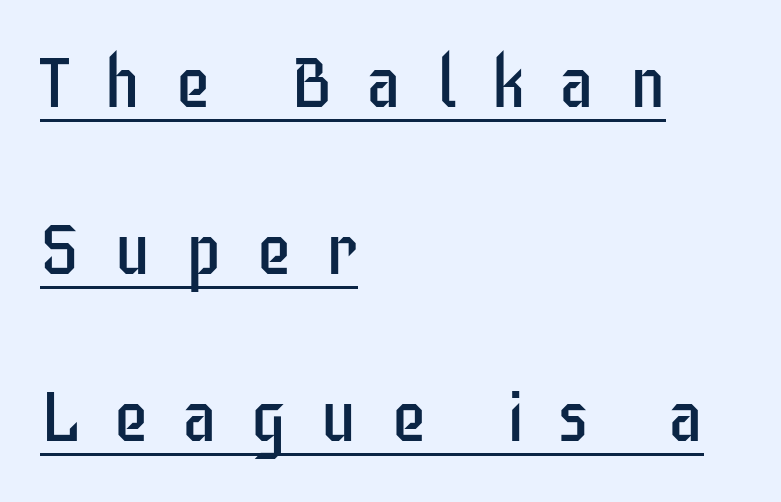
Q: Is the text bold? A: No.
Q: Is the text italic (slanted)? A: No, it is upright.
Q: Is the typeface a serif or a sans-serif typeface? A: Sans-serif.
Q: Is the text underlined? A: Yes.
Q: How is the paragraph aligned? A: Left-aligned.
Q: Is the spacing between letters normal or unusually wide? A: Unusually wide.
Q: Is the spacing between lines tight, normal or loose? A: Loose.
Q: Width (condensed, normal, or wide)? A: Condensed.
Q: Stroke contrast? A: Low.
Q: x-height? A: Large.
Q: Monospaced? A: No.
